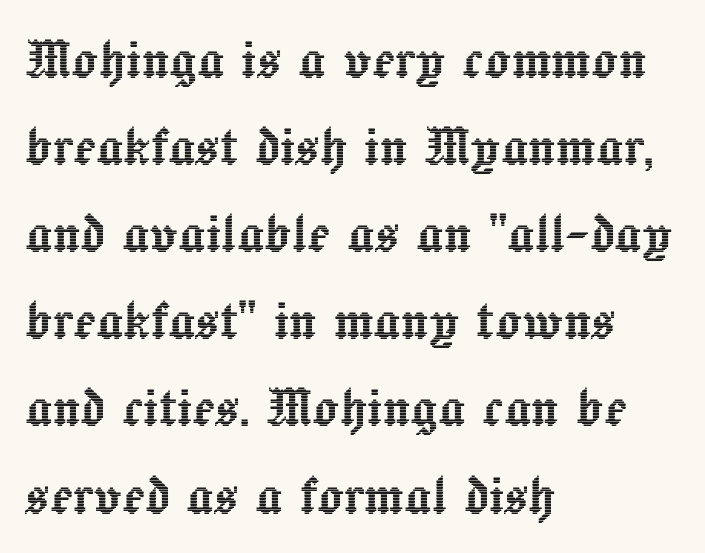
The designer left line spacing at the default. A typesetter would mark this as roman, not italic. Short note: letters normally spaced. Typeset ragged right — the left edge is the straight one. Rule under the text: the space is simply empty.
